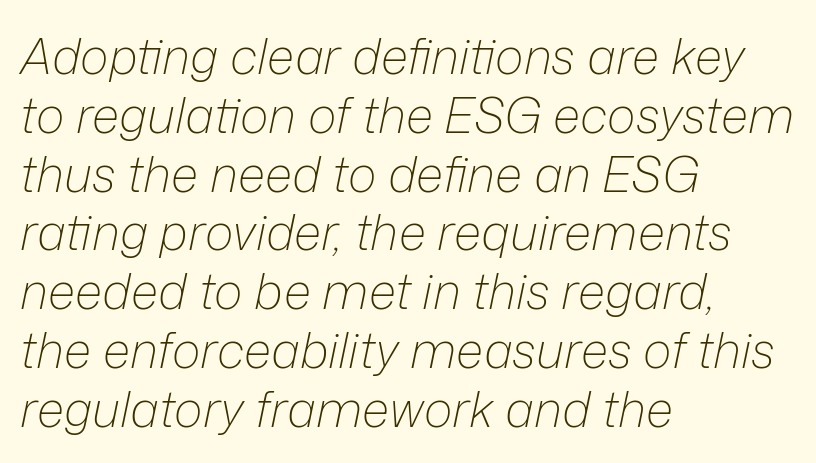
The letters look calm and open, with moderate or lighter stems. Each letter keeps its own natural width here, so spacing adapts to shape. Where is the straight margin? On the left. A typesetter would call this zero additional tracking. Compared with ordinary roman type, these characters are visibly tilted. Decoration check: the copy has no underline.
